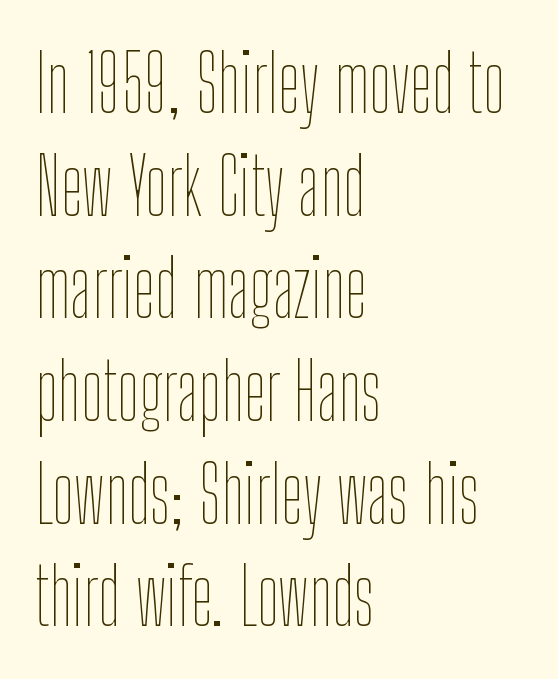
Q: Is the text bold? A: No.
Q: Is the text italic (slanted)? A: No, it is upright.
Q: Is the text underlined? A: No.
Q: How is the paragraph aligned? A: Left-aligned.
Q: Is the spacing between letters normal or unusually wide? A: Normal.
Q: Is the spacing between lines tight, normal or loose? A: Normal.
Q: Width (condensed, normal, or wide)? A: Condensed.
Q: Stroke contrast? A: Low.
Q: x-height? A: Medium.
Q: Monospaced? A: No.
